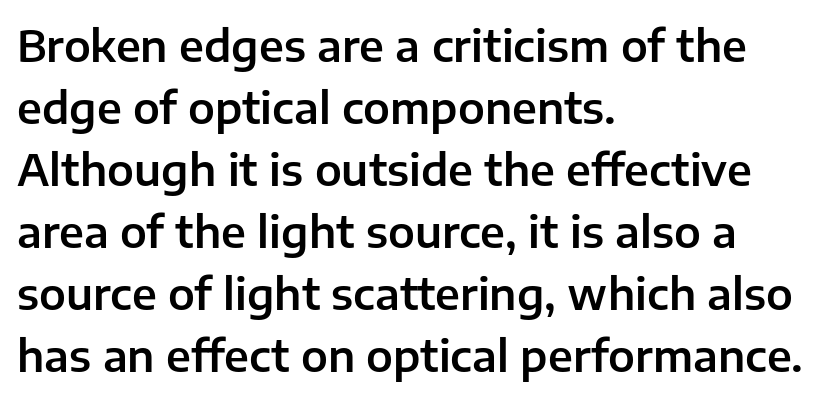
Q: Is the text italic (slanted)? A: No, it is upright.
Q: Is the typeface a serif or a sans-serif typeface? A: Sans-serif.
Q: Is the text underlined? A: No.
Q: How is the paragraph aligned? A: Left-aligned.
Q: Is the spacing between letters normal or unusually wide? A: Normal.
Q: Is the spacing between lines tight, normal or loose? A: Normal.
Q: Width (condensed, normal, or wide)? A: Normal.
Q: Stroke contrast? A: Low.
Q: x-height? A: Medium.
Q: Monospaced? A: No.
